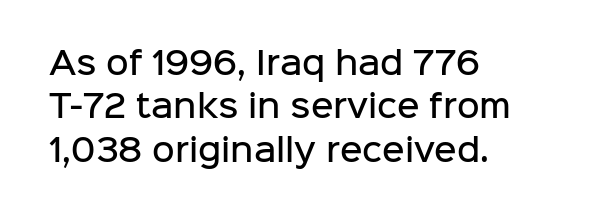
Leading matches the norm, producing a regular column. Left-aligned paragraph, ragged on the right. These lines are composed in type without serifs. Beneath every word, the page is bare. Letter spacing: default.
